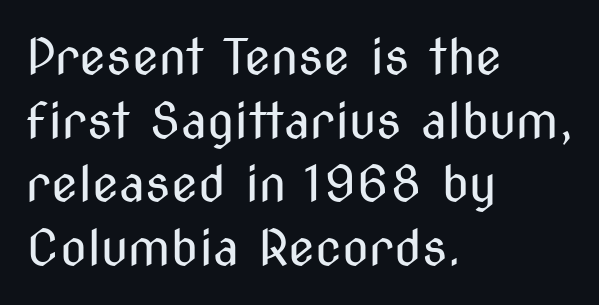
Q: Is the text bold? A: No.
Q: Is the text italic (slanted)? A: No, it is upright.
Q: Is the typeface a serif or a sans-serif typeface? A: Sans-serif.
Q: Is the text underlined? A: No.
Q: How is the paragraph aligned? A: Left-aligned.
Q: Is the spacing between letters normal or unusually wide? A: Normal.
Q: Is the spacing between lines tight, normal or loose? A: Normal.
Q: Width (condensed, normal, or wide)? A: Condensed.
Q: Stroke contrast? A: Medium.
Q: x-height? A: Medium.
Q: Monospaced? A: No.
